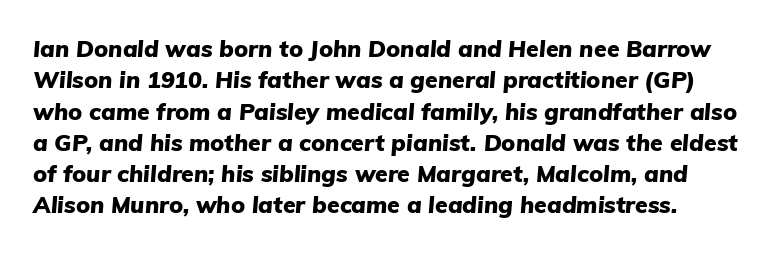
{"italic": "yes", "lean": "right", "slant_degrees": 5, "bold": "yes", "underline": "no", "line_spacing": "normal", "line_spacing_ratio": 1.36, "letter_spacing": "normal", "letter_spacing_em": 0.0, "glyph_px": 23}
